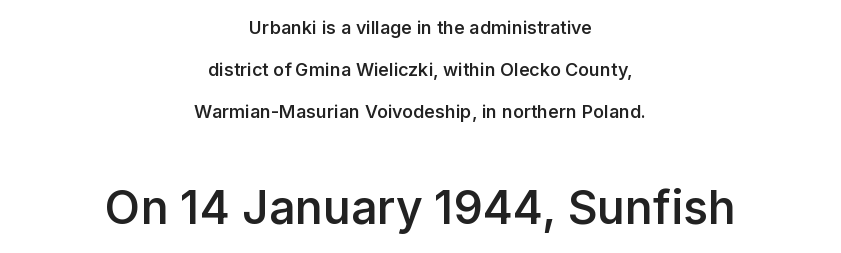
{"serif": "no", "italic": "no", "bold": "semi", "weight": "semibold", "width": "normal", "stroke_contrast": "low", "x_height": "medium", "monospaced": "no", "underline": "no", "align": "center", "line_spacing": "loose", "line_spacing_ratio": 2.34, "letter_spacing": "normal", "letter_spacing_em": 0.0, "larger_block": "second", "size_ratio": 2.56, "glyph_px": 46}
